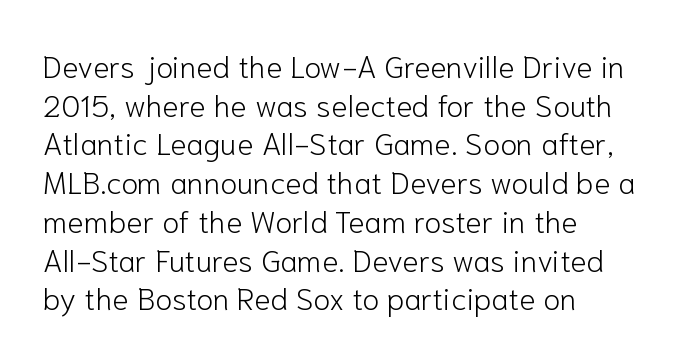
Has an underline been added? It has not. Stem width sits at or under what a default text font uses. Compared with a centered layout, this one pins lines to the left instead. Line spacing here is normal. Honestly, the letter spacing is just normal — you wouldn't notice it. These lines are rendered in a variable-pitch font.
